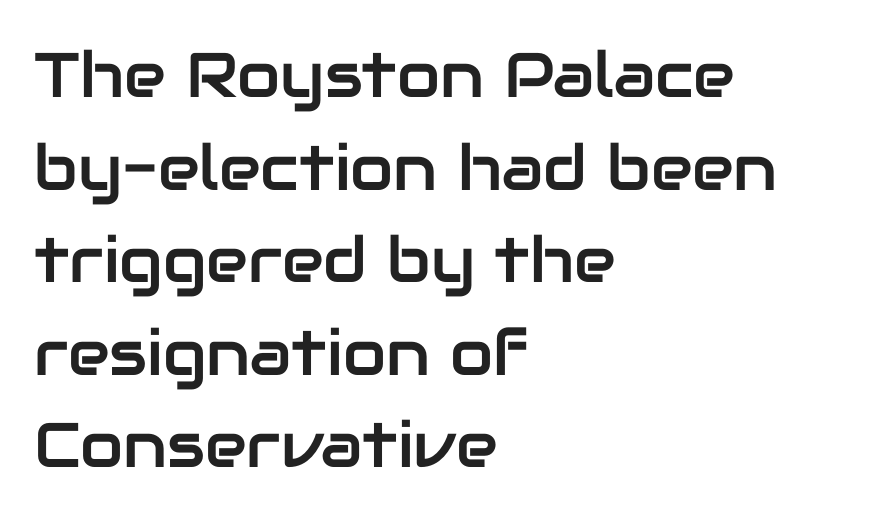
The letters sit at their default tracking, neither squeezed nor spread. The passage shown is not underscored anywhere. Each letter keeps its own natural width here, so spacing adapts to shape. These lines were composed using upright roman letters. No feet cap the strokes, marking this as sans-serif type. Horizontal alignment here is leftward, the default for most running prose.
